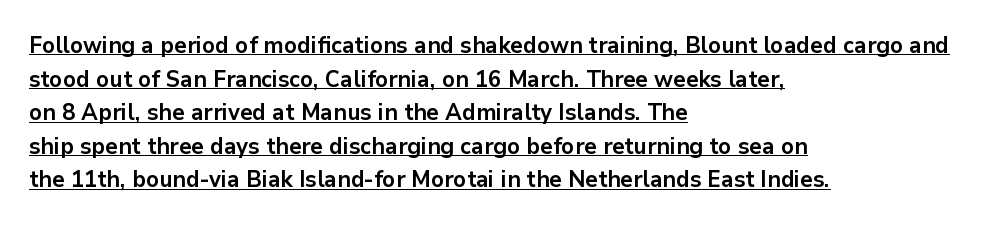
{"italic": "no", "bold": "yes", "underline": "yes", "align": "left", "line_spacing": "normal", "line_spacing_ratio": 1.46, "letter_spacing": "normal", "letter_spacing_em": 0.0, "glyph_px": 23}
